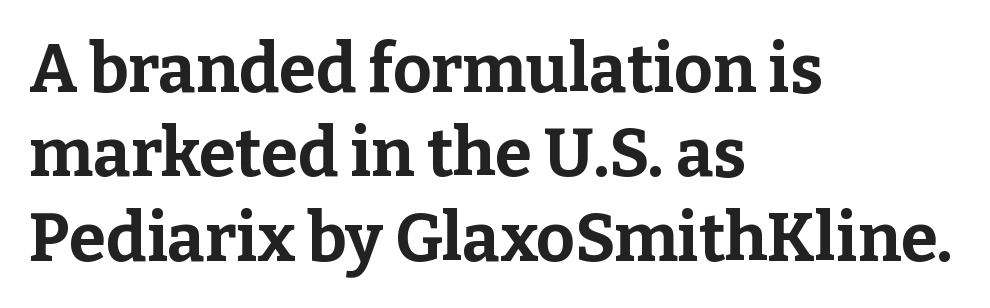
The image shows 67 px bold serif type, upright; set left-aligned, normal line spacing (1.26x), normal letter spacing, not underlined; low stroke contrast and a medium x-height.
